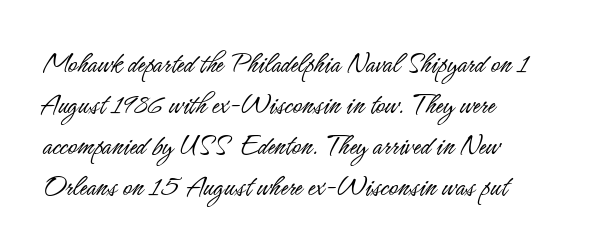
{"serif": "no", "bold": "no", "weight": "light", "width": "condensed", "stroke_contrast": "low", "x_height": "small", "monospaced": "no", "underline": "no", "align": "left", "line_spacing": "normal", "line_spacing_ratio": 1.32, "letter_spacing": "normal", "letter_spacing_em": 0.0, "glyph_px": 31}
